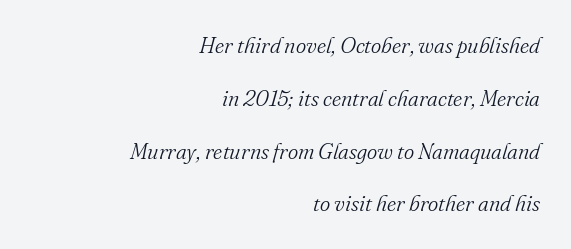
{"italic": "yes", "lean": "right", "slant_degrees": 16, "bold": "no", "underline": "no", "align": "right", "line_spacing": "loose", "line_spacing_ratio": 2.4, "letter_spacing": "normal", "letter_spacing_em": 0.0, "glyph_px": 22}
